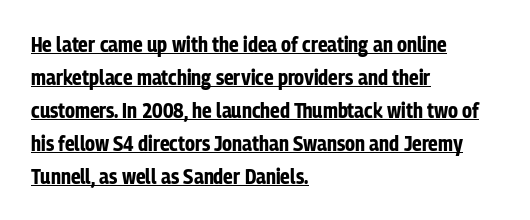
Q: Is the text bold? A: Yes.
Q: Is the text italic (slanted)? A: No, it is upright.
Q: Is the text underlined? A: Yes.
Q: How is the paragraph aligned? A: Left-aligned.
Q: Is the spacing between letters normal or unusually wide? A: Normal.
Q: Is the spacing between lines tight, normal or loose? A: Normal.
